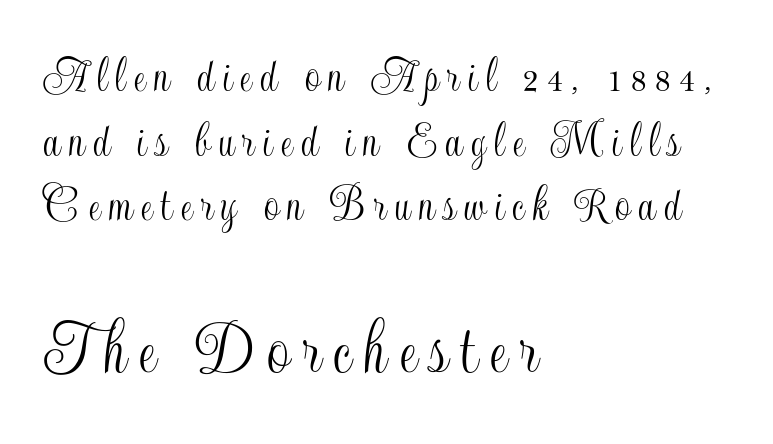
{"width": "condensed", "x_height": "small", "monospaced": "no", "underline": "no", "align": "left", "line_spacing_ratio": 1.22, "larger_block": "second", "size_ratio": 1.49, "glyph_px": 79}
